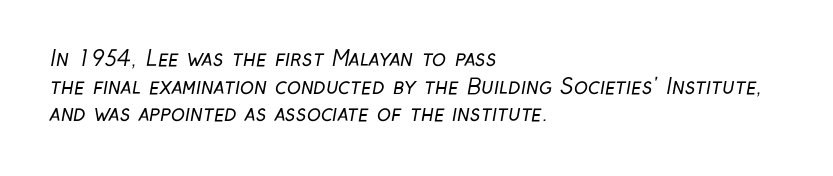
The image shows 21 px text type; set left-aligned, normal line spacing (1.31x), normal letter spacing, not underlined.
